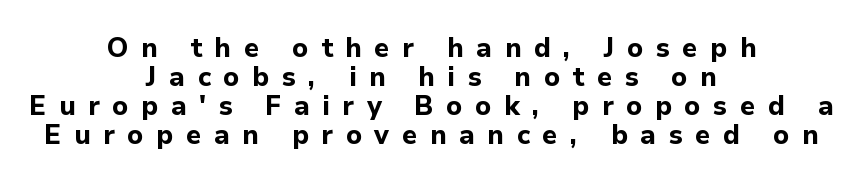
The image shows 27 px bold type, upright; set centered, tight line spacing (1.07x), unusually wide letter spacing (+0.46 em), not underlined.
